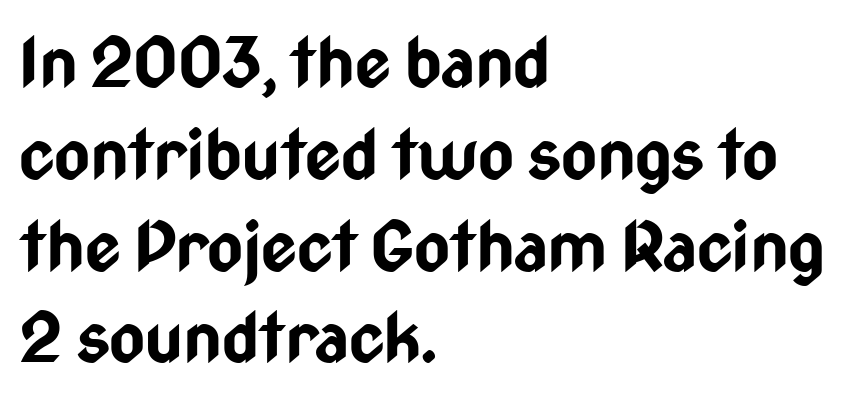
{"serif": "no", "italic": "no", "bold": "yes", "weight": "bold", "width": "condensed", "stroke_contrast": "low", "x_height": "medium", "monospaced": "no", "underline": "no", "align": "left", "line_spacing": "normal", "line_spacing_ratio": 1.33, "letter_spacing": "normal", "letter_spacing_em": 0.0, "glyph_px": 69}
